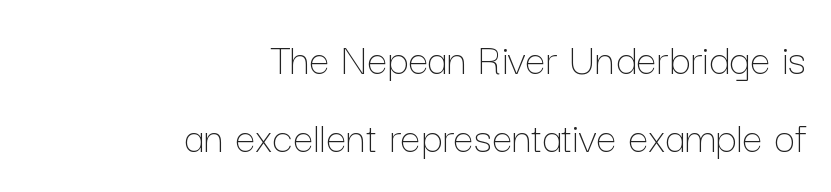
The image shows 46 px thin type, upright; set right-aligned, normal line spacing (1.7x), normal letter spacing, not underlined; low stroke contrast and a medium x-height.
